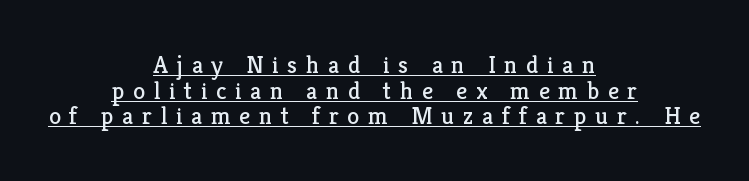
Q: Is the text bold? A: No.
Q: Is the text italic (slanted)? A: No, it is upright.
Q: Is the text underlined? A: Yes.
Q: How is the paragraph aligned? A: Centered.
Q: Is the spacing between letters normal or unusually wide? A: Unusually wide.
Q: Is the spacing between lines tight, normal or loose? A: Tight.
